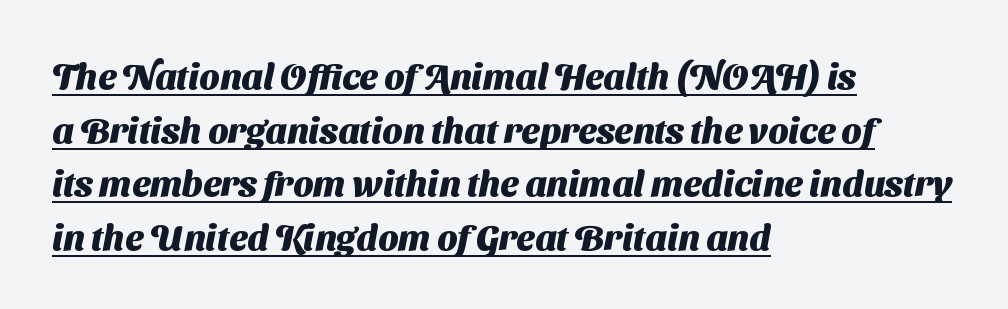
Chunky letters — that's bold for sure. Summary of vertical rhythm: regular, with standard interline spacing. Note: no serifs on the glyphs. Which margin do the lines hug? The left one — the right edge is uneven. Students, observe the line beneath the letters — that is underlining.
